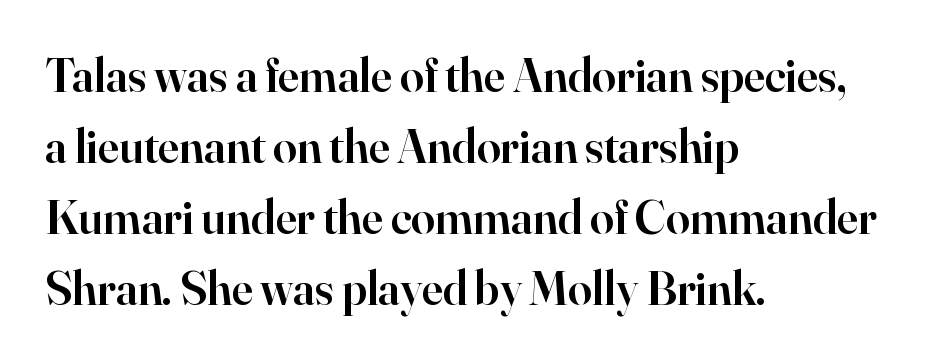
{"serif": "yes", "italic": "no", "bold": "semi", "weight": "semibold", "width": "normal", "stroke_contrast": "high", "x_height": "small", "monospaced": "no", "underline": "no", "align": "left", "line_spacing": "normal", "line_spacing_ratio": 1.48, "letter_spacing": "normal", "letter_spacing_em": 0.0, "glyph_px": 48}
